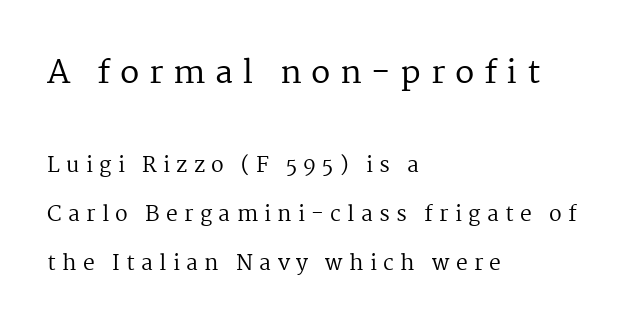
{"serif": "yes", "italic": "no", "bold": "no", "weight": "regular", "width": "normal", "stroke_contrast": "medium", "x_height": "medium", "monospaced": "no", "underline": "no", "align": "left", "line_spacing": "loose", "line_spacing_ratio": 2.35, "letter_spacing": "wide", "letter_spacing_em": 0.3, "larger_block": "first", "size_ratio": 1.52, "glyph_px": 32}
